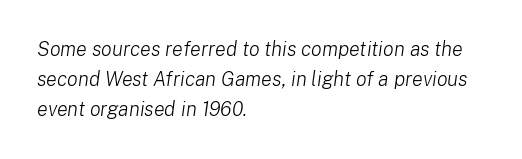
In terms of leading, this rendering sits right in the middle. The typography opts for an oblique posture over an upright one. You could call the tracking neutral — neither tight nor loose. Weight class: somewhere from thin through regular. Which margin do the lines hug? The left one — the right edge is uneven. The specimen omits any rule beneath the text block's lines.
